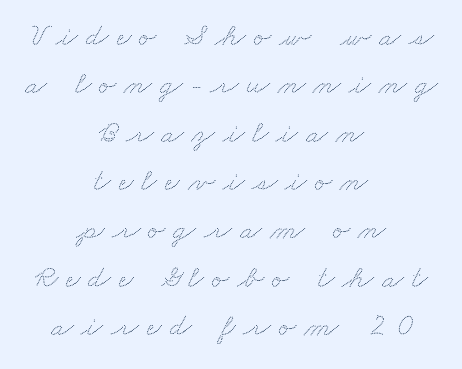
{"width": "wide", "stroke_contrast": "low", "x_height": "small", "monospaced": "no", "underline": "no", "align": "center", "line_spacing": "normal", "line_spacing_ratio": 1.51, "letter_spacing": "wide", "letter_spacing_em": 0.25, "glyph_px": 32}
